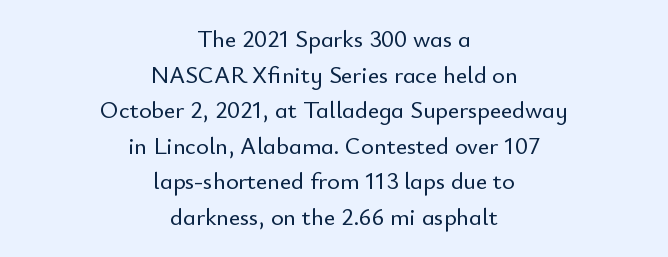
{"italic": "no", "underline": "no", "align": "center", "line_spacing": "normal", "line_spacing_ratio": 1.48, "letter_spacing": "normal", "letter_spacing_em": 0.0, "glyph_px": 24}
